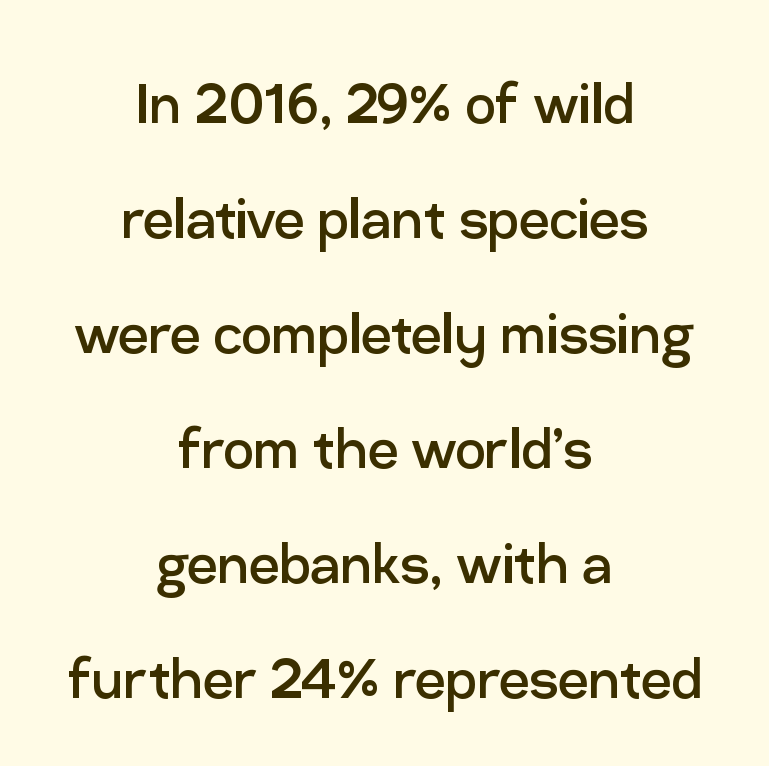
Q: Is the text bold? A: No.
Q: Is the text italic (slanted)? A: No, it is upright.
Q: Is the typeface a serif or a sans-serif typeface? A: Sans-serif.
Q: Is the text underlined? A: No.
Q: How is the paragraph aligned? A: Centered.
Q: Is the spacing between letters normal or unusually wide? A: Normal.
Q: Is the spacing between lines tight, normal or loose? A: Normal.
Q: Width (condensed, normal, or wide)? A: Normal.
Q: Stroke contrast? A: Low.
Q: x-height? A: Medium.
Q: Monospaced? A: No.
